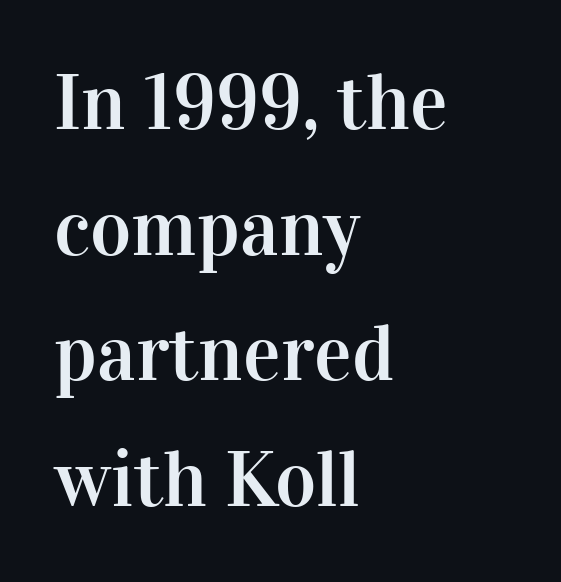
One-word summary of the alignment: left. Here the designer chose a conventional face with non-uniform glyph widths. No extra tracking has been applied to these lines. If you drew a line through each stem, it would be perfectly vertical. Lines of text with bare space underneath.
